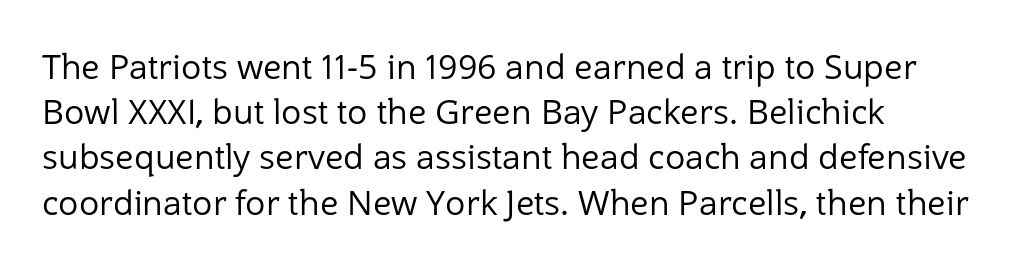
The image shows 34 px regular-weight sans-serif type, upright; set normal line spacing (1.33x), normal letter spacing, not underlined; low stroke contrast and a medium x-height.
